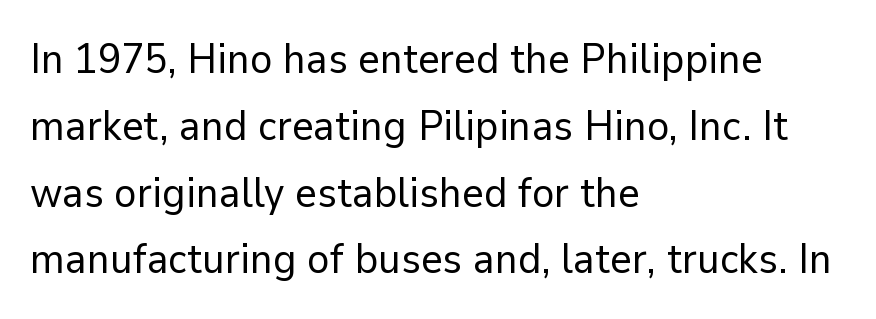
The image shows 42 px regular-weight sans-serif type, upright; set left-aligned, normal line spacing (1.59x), normal letter spacing, not underlined; low stroke contrast and a medium x-height.
